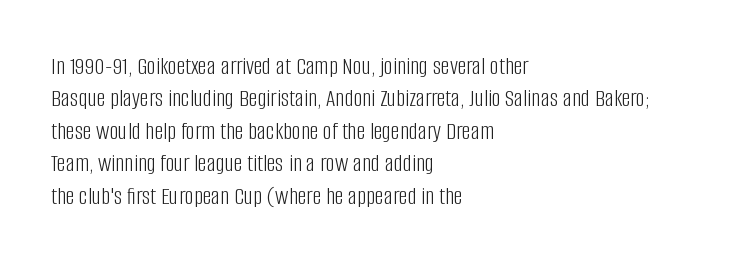
{"italic": "no", "bold": "no", "underline": "no", "align": "left", "line_spacing": "normal", "line_spacing_ratio": 1.3, "letter_spacing": "normal", "letter_spacing_em": 0.0, "glyph_px": 25}
